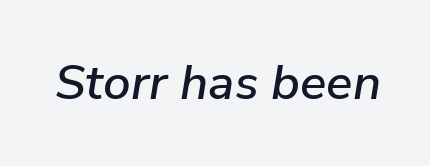
The image shows 49 px text type, italic (leaning right); set normal letter spacing, not underlined; low stroke contrast and a medium x-height.
